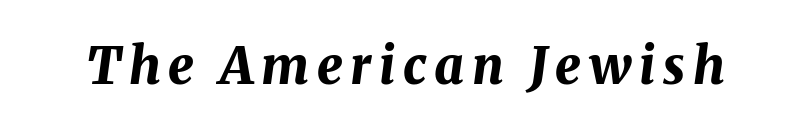
{"italic": "yes", "lean": "right", "slant_degrees": 8, "bold": "yes", "weight": "bold", "width": "normal", "stroke_contrast": "medium", "x_height": "medium", "monospaced": "no", "underline": "no", "glyph_px": 51}
